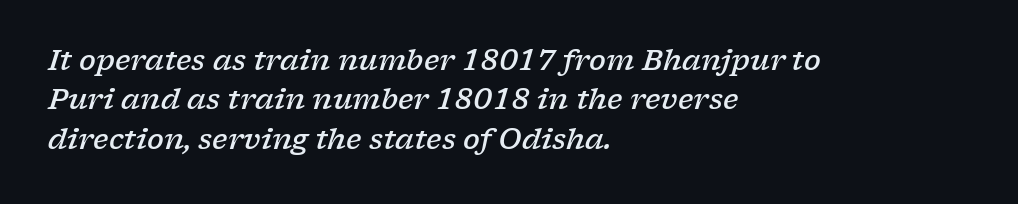
{"serif": "yes", "italic": "yes", "lean": "right", "slant_degrees": 17, "bold": "semi", "weight": "semibold", "width": "wide", "stroke_contrast": "low", "x_height": "medium", "monospaced": "no", "underline": "no", "align": "left", "line_spacing": "normal", "line_spacing_ratio": 1.41, "letter_spacing": "normal", "letter_spacing_em": 0.0, "glyph_px": 28}
